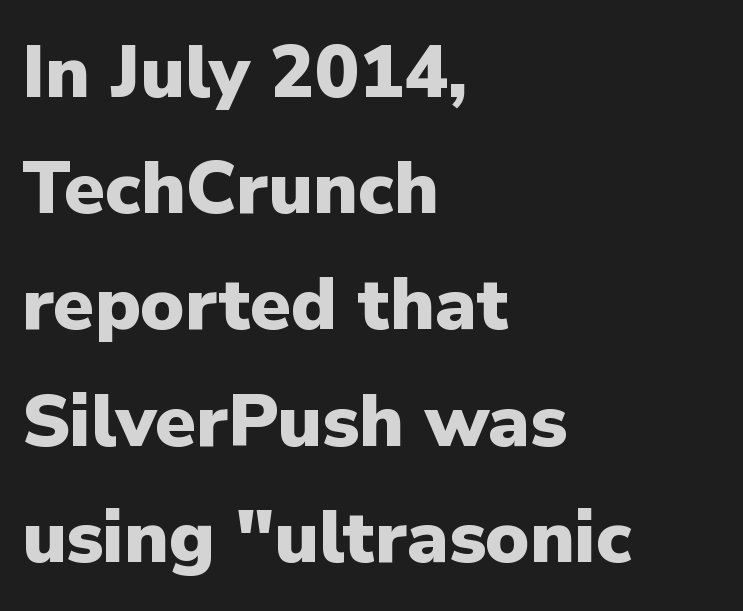
The image shows 74 px heavy sans-serif type, upright; set left-aligned, normal line spacing (1.57x), normal letter spacing, not underlined; low stroke contrast and a medium x-height.
